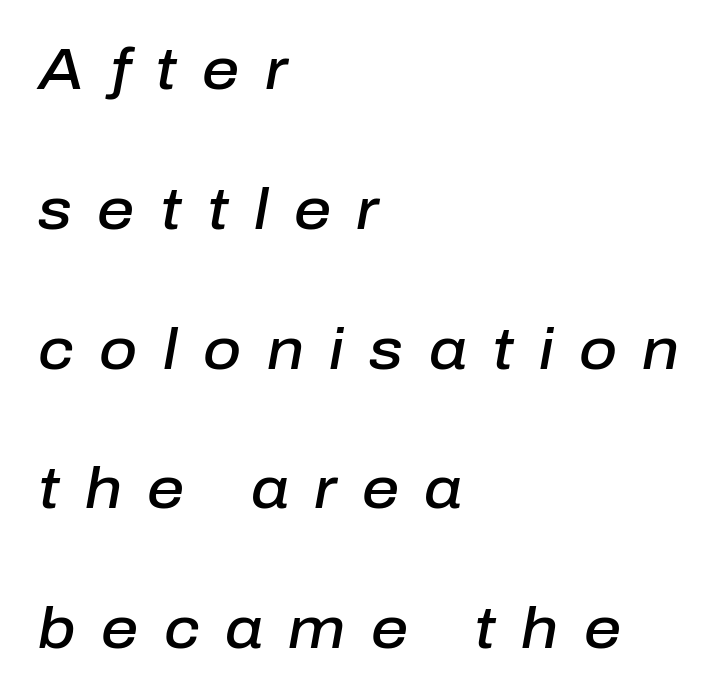
The image shows 58 px semibold type, italic (leaning right); set left-aligned, loose line spacing (2.41x), unusually wide letter spacing (+0.44 em), not underlined; low stroke contrast and a medium x-height.
